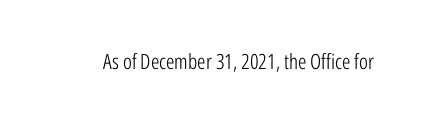
Q: Is the text bold? A: No.
Q: Is the text italic (slanted)? A: No, it is upright.
Q: Is the text underlined? A: No.
Q: Is the spacing between letters normal or unusually wide? A: Normal.
